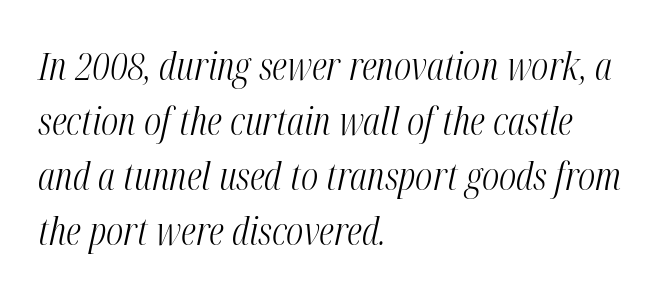
{"italic": "yes", "lean": "right", "slant_degrees": 12, "bold": "no", "weight": "light", "width": "condensed", "stroke_contrast": "medium", "x_height": "medium", "monospaced": "no", "underline": "no", "align": "left", "line_spacing": "normal", "line_spacing_ratio": 1.41, "letter_spacing": "normal", "letter_spacing_em": 0.0, "glyph_px": 39}
